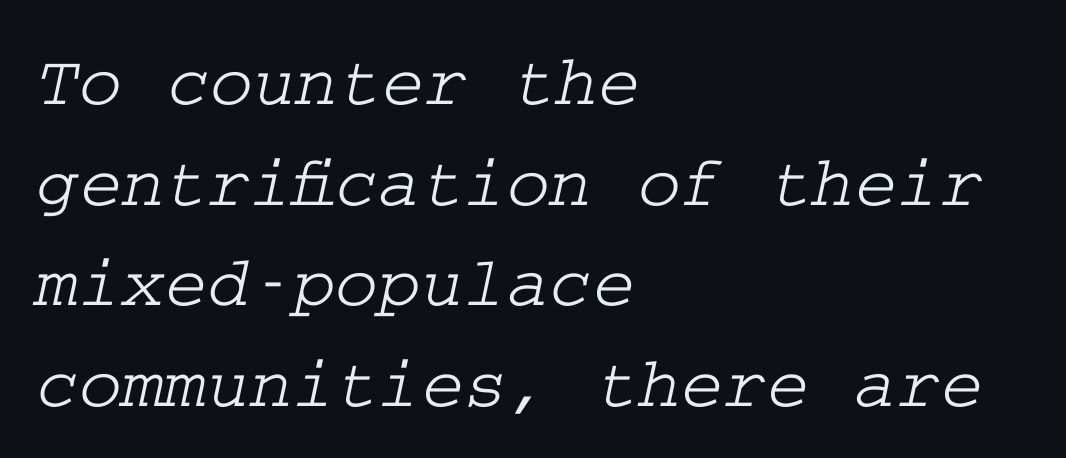
{"serif": "yes", "width": "wide", "stroke_contrast": "low", "x_height": "medium", "underline": "no", "align": "left", "line_spacing": "normal", "line_spacing_ratio": 1.38, "letter_spacing": "normal", "letter_spacing_em": 0.0, "glyph_px": 73}
